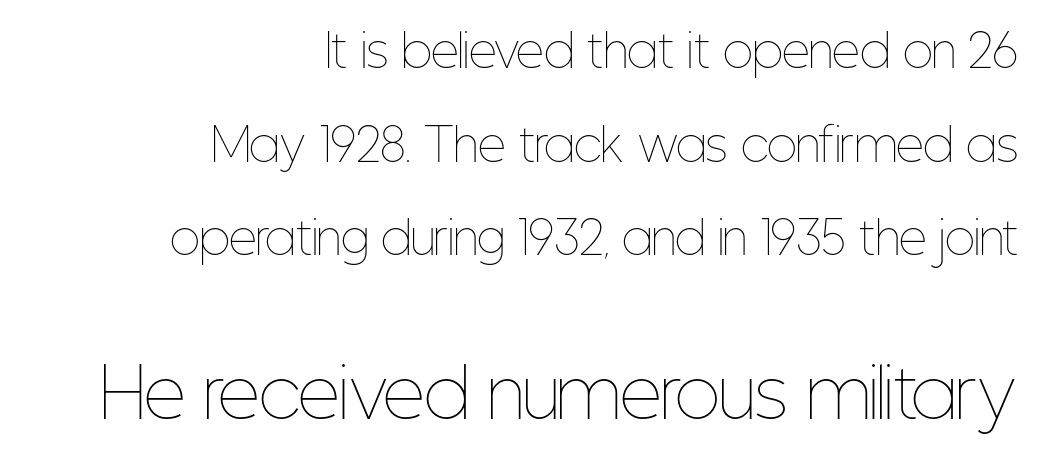
The image shows 66 px thin, condensed type, upright; set right-aligned, loose line spacing (2.13x), normal letter spacing, not underlined; the second (bottom) block is 1.5x larger; low stroke contrast and a medium x-height.
